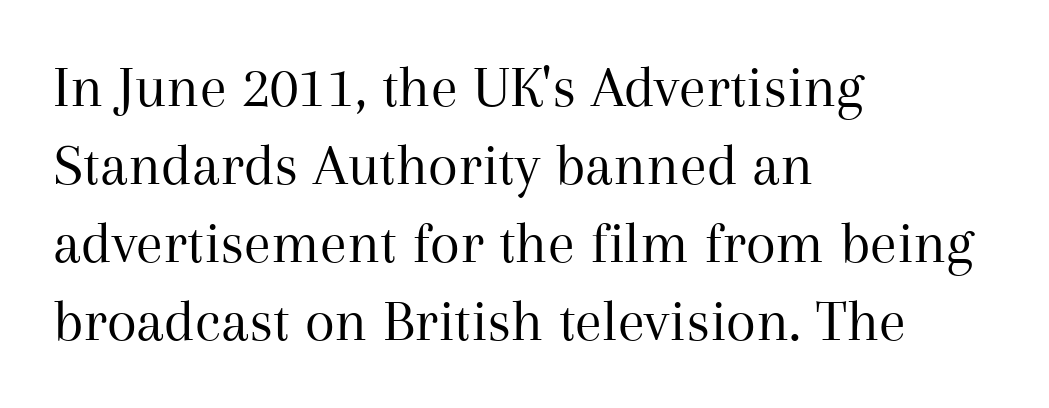
Q: Is the text bold? A: No.
Q: Is the text italic (slanted)? A: No, it is upright.
Q: Is the typeface a serif or a sans-serif typeface? A: Serif.
Q: Is the text underlined? A: No.
Q: How is the paragraph aligned? A: Left-aligned.
Q: Is the spacing between letters normal or unusually wide? A: Normal.
Q: Is the spacing between lines tight, normal or loose? A: Normal.
Q: Width (condensed, normal, or wide)? A: Normal.
Q: Stroke contrast? A: Medium.
Q: x-height? A: Medium.
Q: Monospaced? A: No.
